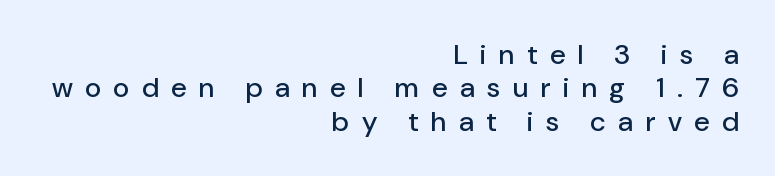
The image shows 28 px sans-serif type, upright; set right-aligned, line spacing 1.19x, unusually wide letter spacing (+0.45 em), not underlined; low stroke contrast and a medium x-height.
